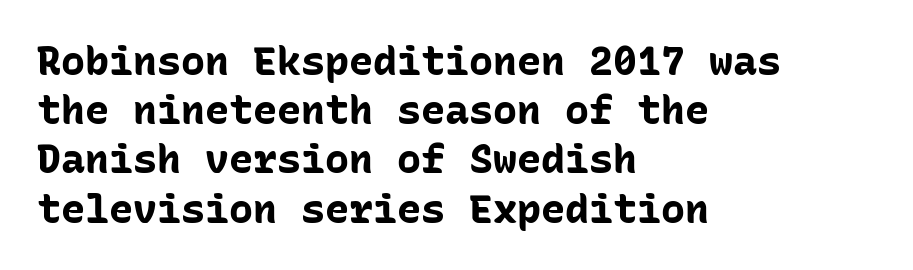
Q: Is the text bold? A: Yes.
Q: Is the text italic (slanted)? A: No, it is upright.
Q: Is the typeface a serif or a sans-serif typeface? A: Sans-serif.
Q: Is the text underlined? A: No.
Q: How is the paragraph aligned? A: Left-aligned.
Q: Is the spacing between letters normal or unusually wide? A: Normal.
Q: Width (condensed, normal, or wide)? A: Normal.
Q: Stroke contrast? A: Low.
Q: x-height? A: Medium.
Q: Monospaced? A: Yes.
